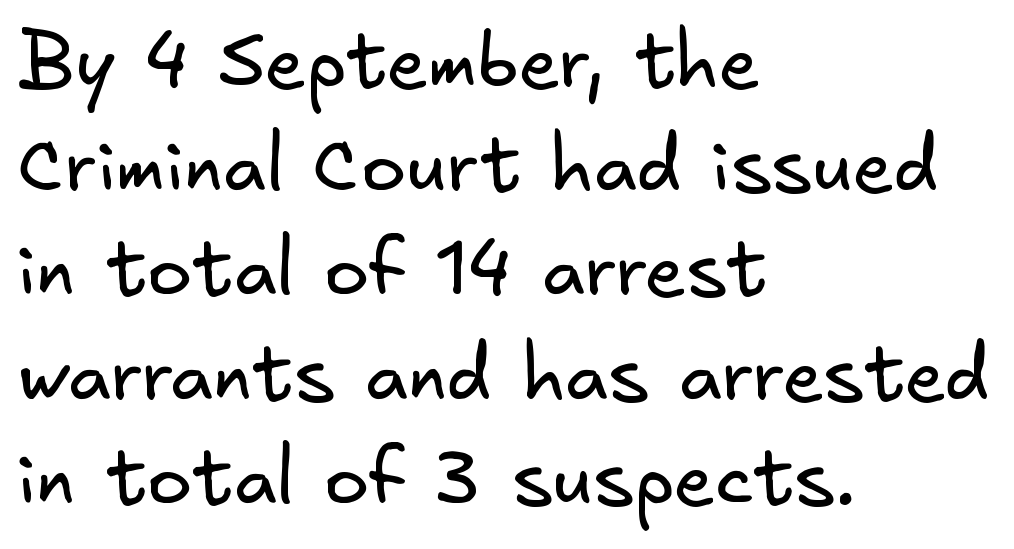
The passage shown is not underscored anywhere. Type style note: lacks serifs. Interline gaps are of average width in this sample. Weight: in the light-to-regular range. The typesetter chose a ragged-right arrangement here. Standard letterfit; no display-style spreading of the glyphs.
